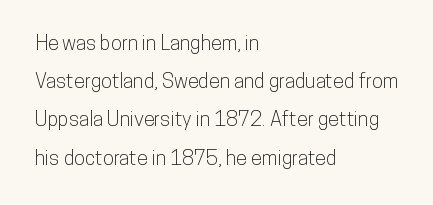
{"italic": "no", "underline": "no", "align": "left", "line_spacing": "loose", "line_spacing_ratio": 1.91, "letter_spacing": "normal", "letter_spacing_em": 0.0, "glyph_px": 20}
